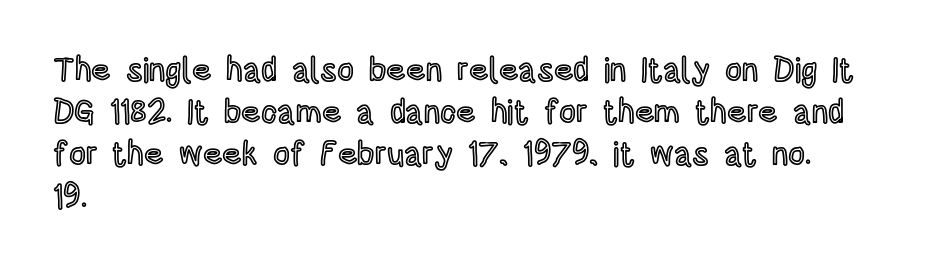
{"italic": "no", "width": "condensed", "x_height": "large", "monospaced": "no", "underline": "no", "align": "left", "line_spacing": "normal", "line_spacing_ratio": 1.28, "letter_spacing": "normal", "letter_spacing_em": 0.0, "glyph_px": 33}
